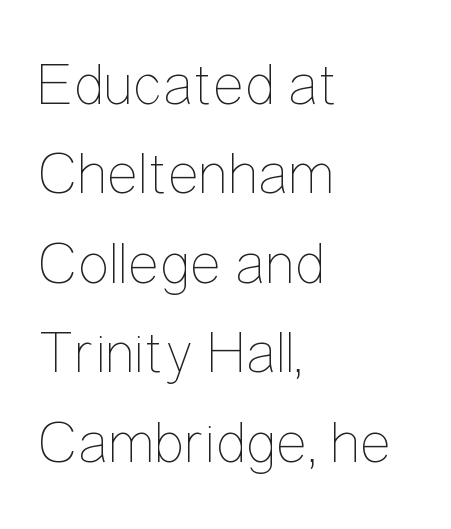
The image shows 60 px thin, condensed type, upright; set left-aligned, normal line spacing (1.49x), normal letter spacing, not underlined; low stroke contrast and a medium x-height.
